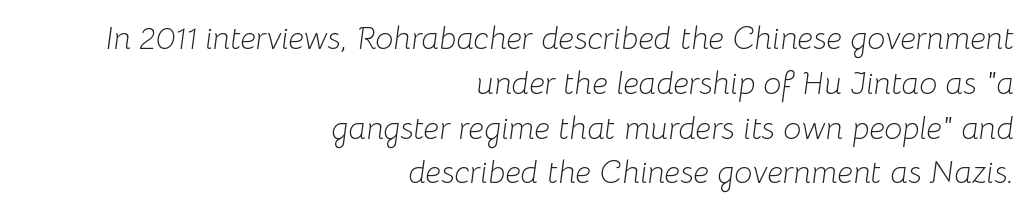
Q: Is the text bold? A: No.
Q: Is the text italic (slanted)? A: Yes, it leans right by about 8 degrees.
Q: Is the text underlined? A: No.
Q: How is the paragraph aligned? A: Right-aligned.
Q: Is the spacing between letters normal or unusually wide? A: Normal.
Q: Is the spacing between lines tight, normal or loose? A: Normal.
Q: Width (condensed, normal, or wide)? A: Normal.
Q: Stroke contrast? A: Low.
Q: x-height? A: Medium.
Q: Monospaced? A: No.
